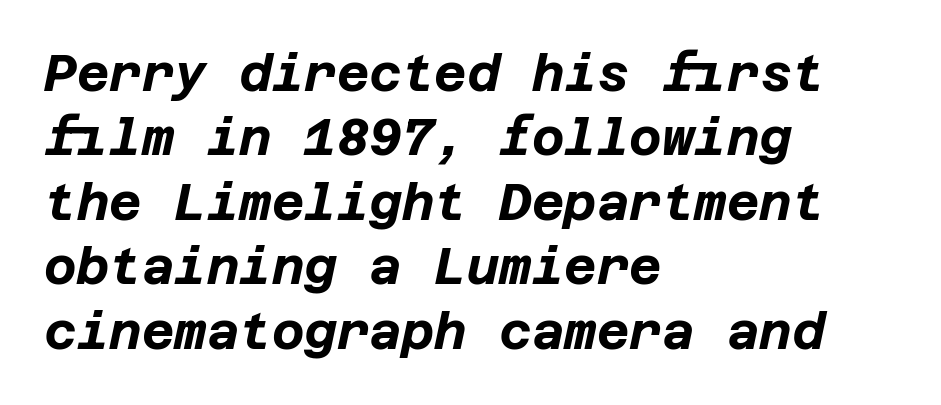
The image shows 50 px bold type, italic (leaning right); set left-aligned, normal line spacing (1.29x), normal letter spacing, not underlined; low stroke contrast and a large x-height.
